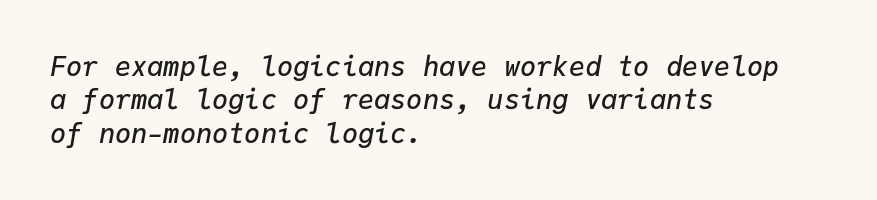
The image shows 27 px text type, italic (leaning right); set left-aligned, line spacing 1.24x, normal letter spacing, not underlined.
